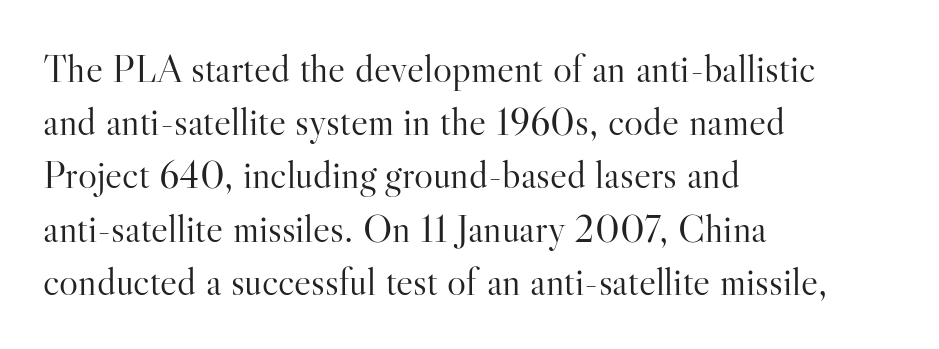
{"serif": "yes", "italic": "no", "bold": "no", "weight": "light", "width": "normal", "stroke_contrast": "high", "x_height": "small", "monospaced": "no", "underline": "no", "align": "left", "line_spacing": "normal", "line_spacing_ratio": 1.33, "letter_spacing": "normal", "letter_spacing_em": 0.0, "glyph_px": 40}
